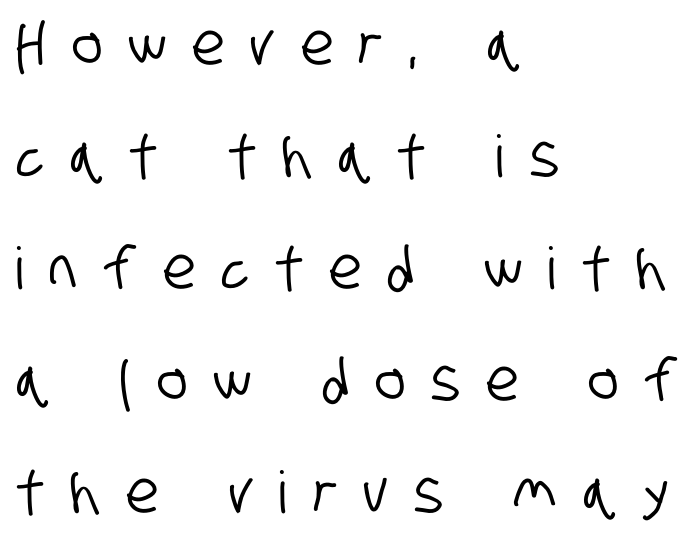
Q: Is the typeface a serif or a sans-serif typeface? A: Sans-serif.
Q: Is the text underlined? A: No.
Q: How is the paragraph aligned? A: Left-aligned.
Q: Is the spacing between letters normal or unusually wide? A: Unusually wide.
Q: Is the spacing between lines tight, normal or loose? A: Loose.
Q: Width (condensed, normal, or wide)? A: Condensed.
Q: Stroke contrast? A: Low.
Q: x-height? A: Large.
Q: Monospaced? A: No.
